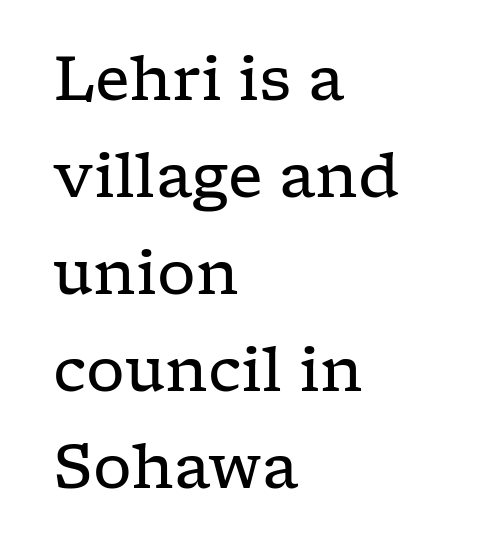
The image shows 61 px regular-weight, wide serif type, upright; set left-aligned, normal line spacing (1.59x), normal letter spacing, not underlined; low stroke contrast and a medium x-height.
